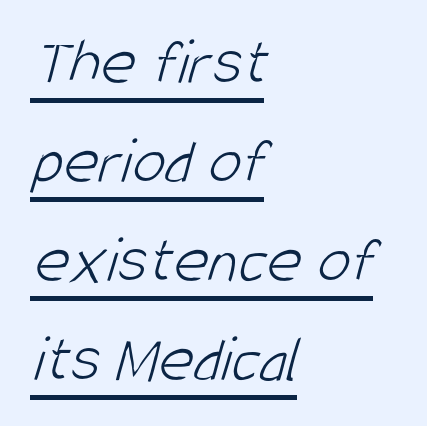
The image shows 67 px light, condensed sans-serif type; set left-aligned, normal line spacing (1.48x), normal letter spacing, underlined; low stroke contrast and a large x-height.
